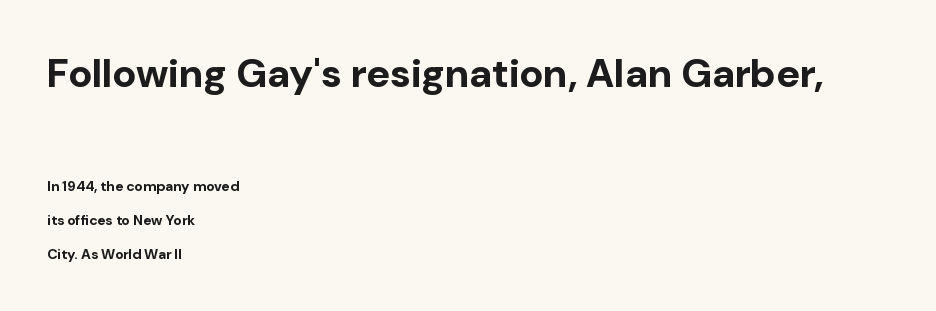
Widely set lines give the paragraph a tall, airy silhouette. The rendering uses a bold face; every stroke is thick and dark. You could call the tracking neutral — neither tight nor loose. The rag falls on the right side of this text block. A typesetter would label this face a sans. A typesetter would mark this as roman, not italic.
